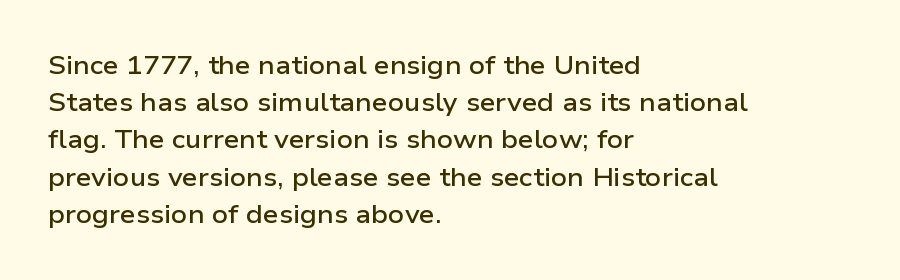
The image shows 25 px text type, upright; set left-aligned, normal line spacing (1.49x), normal letter spacing, not underlined.
